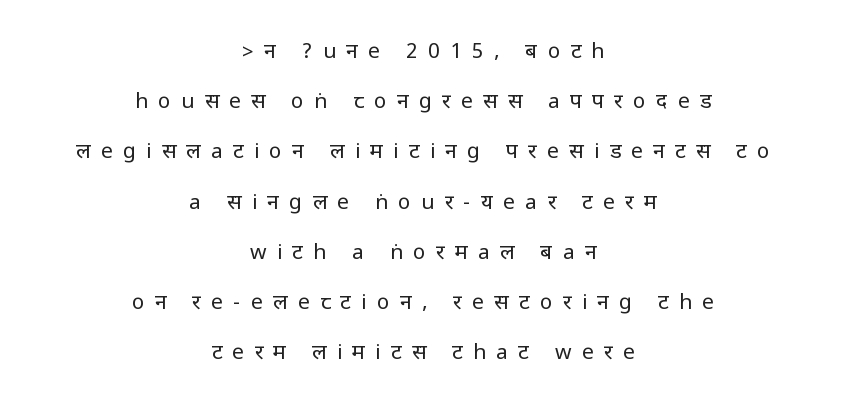
The image shows 21 px text type, upright; set centered, loose line spacing (2.39x), unusually wide letter spacing (+0.49 em), not underlined.
